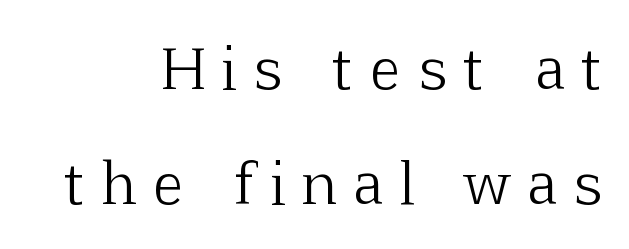
Q: Is the text bold? A: No.
Q: Is the text italic (slanted)? A: No, it is upright.
Q: Is the typeface a serif or a sans-serif typeface? A: Serif.
Q: Is the text underlined? A: No.
Q: How is the paragraph aligned? A: Right-aligned.
Q: Is the spacing between letters normal or unusually wide? A: Unusually wide.
Q: Is the spacing between lines tight, normal or loose? A: Loose.
Q: Width (condensed, normal, or wide)? A: Normal.
Q: Stroke contrast? A: Low.
Q: x-height? A: Medium.
Q: Monospaced? A: No.
